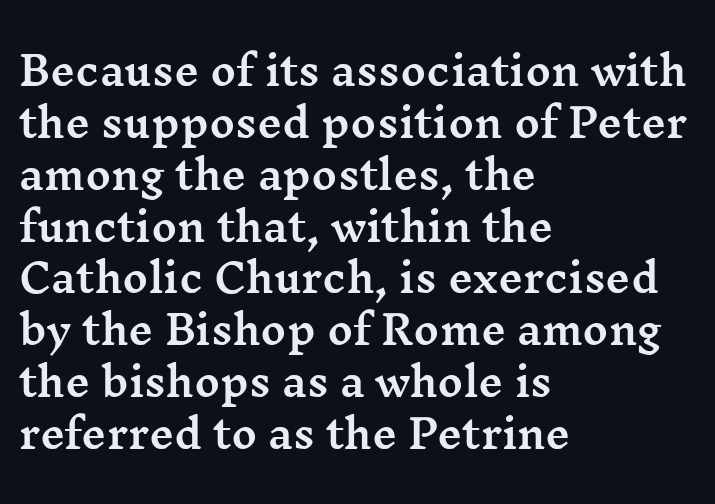
{"serif": "yes", "italic": "no", "width": "wide", "stroke_contrast": "medium", "x_height": "medium", "monospaced": "no", "underline": "no", "align": "left", "line_spacing": "normal", "line_spacing_ratio": 1.33, "letter_spacing": "normal", "letter_spacing_em": 0.0, "glyph_px": 39}
